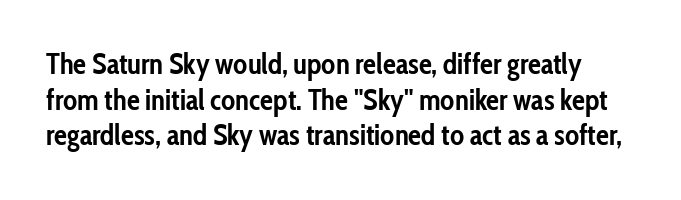
The image shows 29 px semibold, condensed sans-serif type, upright; set line spacing 1.23x, normal letter spacing, not underlined; low stroke contrast and a medium x-height.
